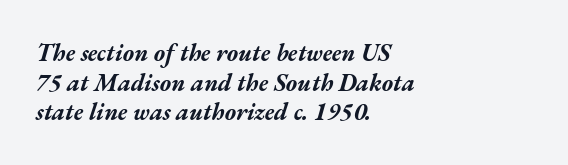
{"italic": "yes", "lean": "right", "slant_degrees": 17, "bold": "yes", "underline": "no", "align": "left", "line_spacing_ratio": 1.23, "letter_spacing": "normal", "letter_spacing_em": 0.0, "glyph_px": 24}
